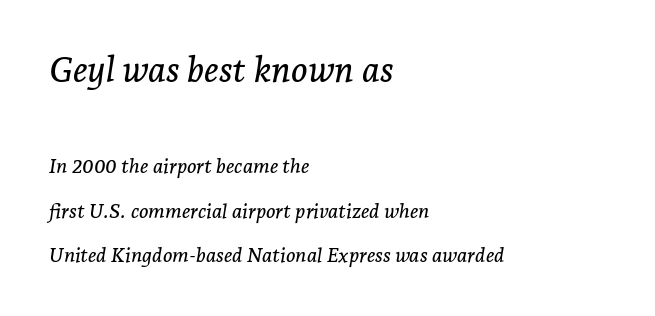
The image shows 35 px serif type, italic (leaning right); set left-aligned, loose line spacing (2.21x), normal letter spacing, not underlined; the first (top) block is 1.75x larger; low stroke contrast and a medium x-height.
